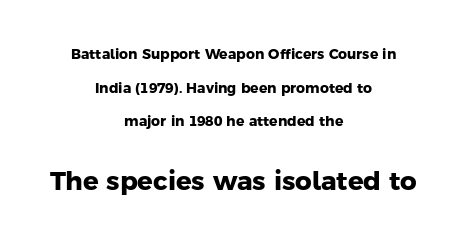
Where is the straight margin? There isn't one; the lines are centered. Does the leading feel generous? Absolutely, it's lavish. In this sample the second text group is rendered at the bigger scale. Compared with typical body copy, the letter spacing here is the same.
